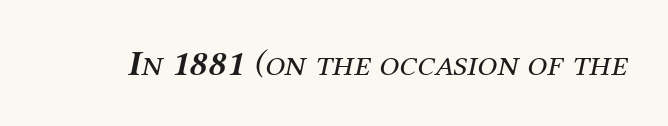
The image shows 36 px regular-weight serif type, italic (leaning right); set normal letter spacing, not underlined; medium stroke contrast and a medium x-height.
